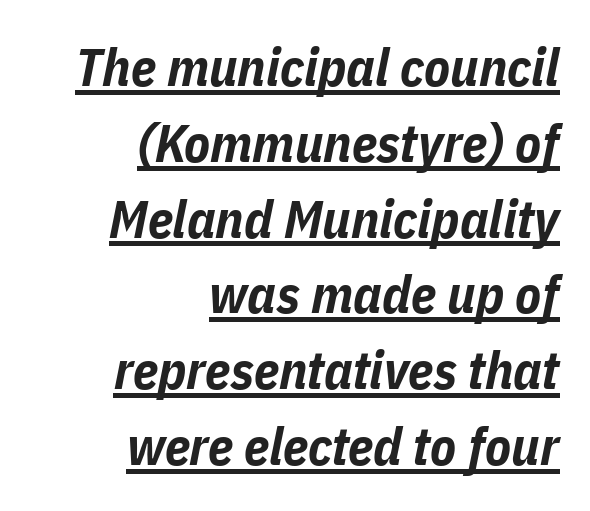
The leading is moderate, giving the passage an even texture. A typographer would call this underscored text. The paragraph has a hard right edge and a soft left edge. The whole block is typeset with a tilt. In terms of letterspacing, this is plain default setting. What weight is shown? A full bold with thick strokes.
